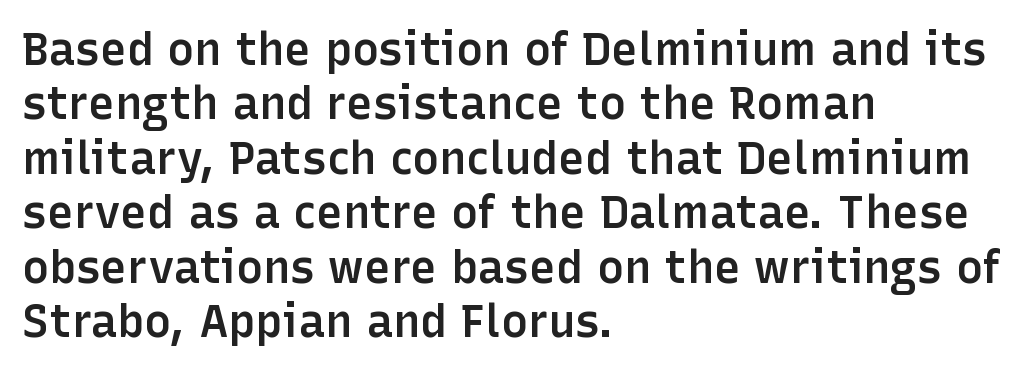
This is roman type, the default non-slanted kind. Honestly, there is no underline to notice here at all. The passage shown has conventional tracking throughout. Is this a sans? Yes — the strokes have no serifs. The paragraph shown leans on its left margin. On the weight axis this lands at semibold, roughly 600.
